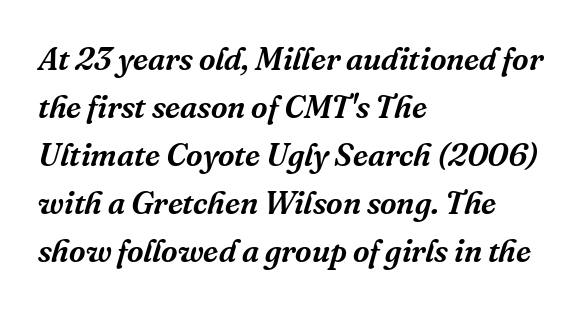
Q: Is the text italic (slanted)? A: Yes, it leans right by about 16 degrees.
Q: Is the typeface a serif or a sans-serif typeface? A: Serif.
Q: Is the text underlined? A: No.
Q: How is the paragraph aligned? A: Left-aligned.
Q: Is the spacing between letters normal or unusually wide? A: Normal.
Q: Is the spacing between lines tight, normal or loose? A: Normal.
Q: Width (condensed, normal, or wide)? A: Normal.
Q: Stroke contrast? A: Medium.
Q: x-height? A: Medium.
Q: Monospaced? A: No.
